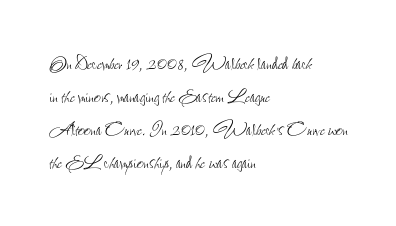
Horizontally, the lines are justified to the leading edge only. The lines sit at an ordinary, default distance from one another. The font sits on the lighter half of the weight spectrum, regular included. Just letters on the line, the space beneath them empty. Standard letterfit; no display-style spreading of the glyphs.
